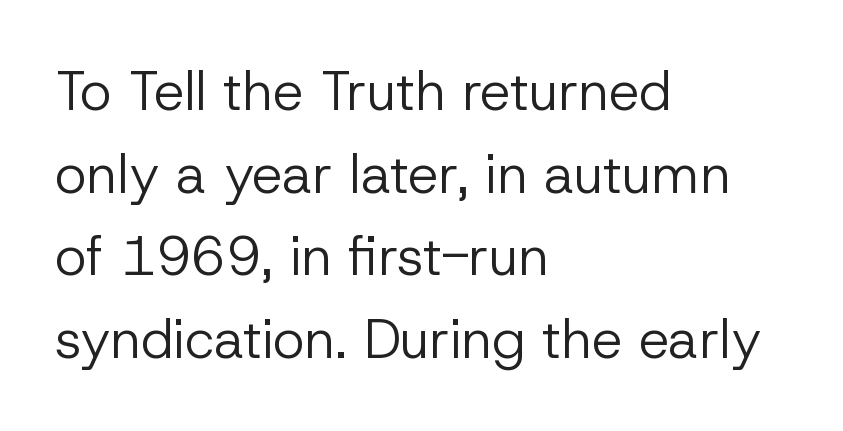
Looks like regular typesetting: each glyph gets only the width it needs. The rendering anchors every line to the left-hand side. Each word holds together tightly as a unit, with standard inter-letter gaps. Serifs: no, the terminals of the letterforms are clean.
